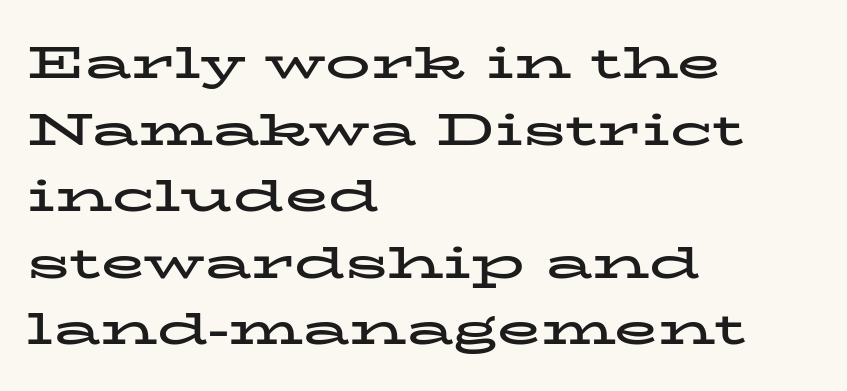
Q: Is the text bold? A: Yes.
Q: Is the text italic (slanted)? A: No, it is upright.
Q: Is the typeface a serif or a sans-serif typeface? A: Serif.
Q: Is the text underlined? A: No.
Q: How is the paragraph aligned? A: Left-aligned.
Q: Is the spacing between letters normal or unusually wide? A: Normal.
Q: Is the spacing between lines tight, normal or loose? A: Normal.
Q: Width (condensed, normal, or wide)? A: Wide.
Q: Stroke contrast? A: Low.
Q: x-height? A: Medium.
Q: Monospaced? A: No.
